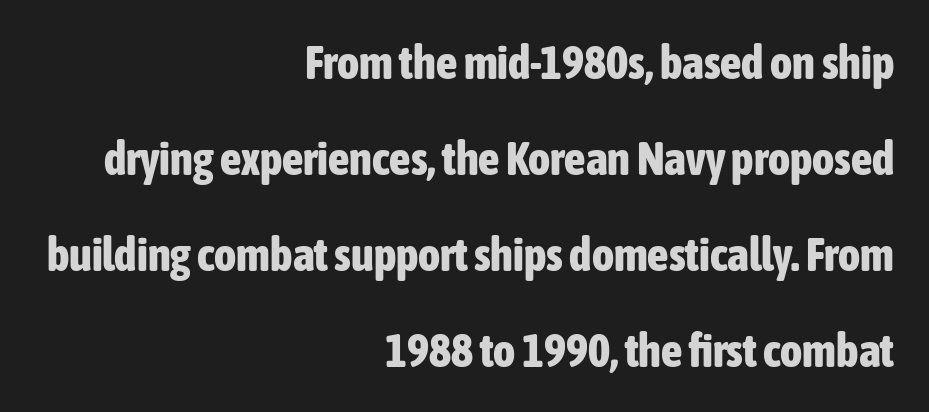
{"serif": "no", "italic": "no", "bold": "yes", "weight": "bold", "width": "condensed", "stroke_contrast": "low", "x_height": "medium", "monospaced": "no", "underline": "no", "align": "right", "line_spacing": "loose", "line_spacing_ratio": 2.04, "letter_spacing": "normal", "letter_spacing_em": 0.0, "glyph_px": 47}
